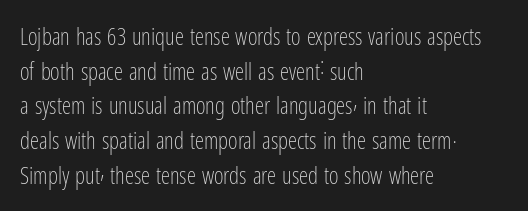
The image shows 23 px text type, upright; set left-aligned, normal line spacing (1.51x), normal letter spacing, not underlined.
